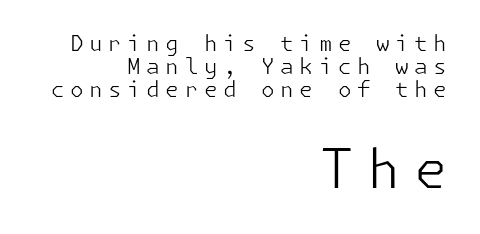
Letterform terminals end flat and unadorned throughout the passage. Compared with a flush-left layout, this one pins lines to the opposite, right side. The letterforms stand isolated, each surrounded by extra space. A typesetter would mark this as roman, not italic. Summary of weight: not heavy and not bold. The foot of each line stays bare and open.
